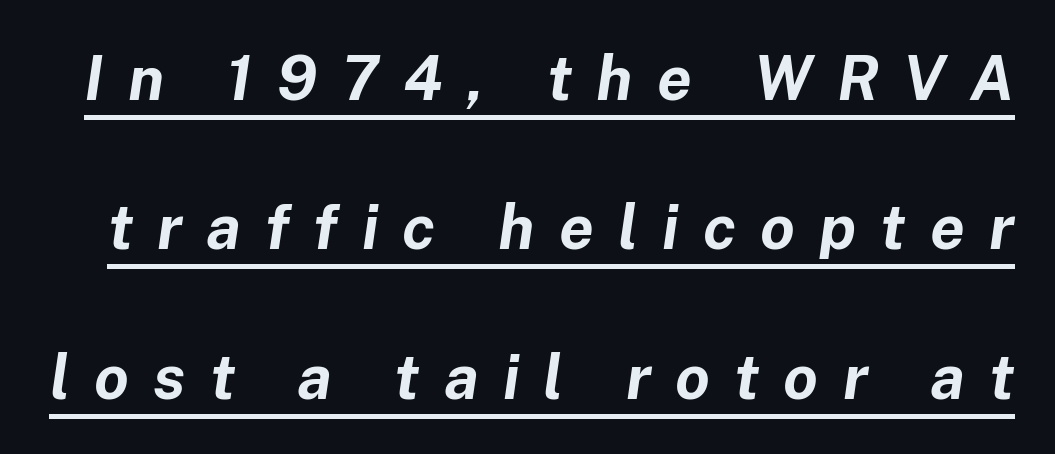
The image shows 62 px bold type, italic (leaning right); set loose line spacing (2.41x), unusually wide letter spacing (+0.39 em), underlined; low stroke contrast and a medium x-height.
